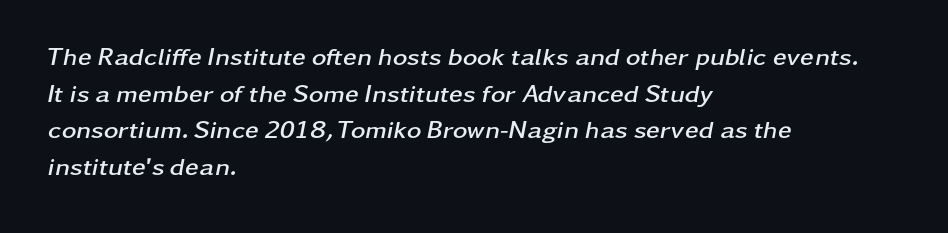
Q: Is the text bold? A: Yes.
Q: Is the text italic (slanted)? A: Yes, it leans right by about 11 degrees.
Q: Is the text underlined? A: No.
Q: How is the paragraph aligned? A: Left-aligned.
Q: Is the spacing between letters normal or unusually wide? A: Normal.
Q: Is the spacing between lines tight, normal or loose? A: Normal.
